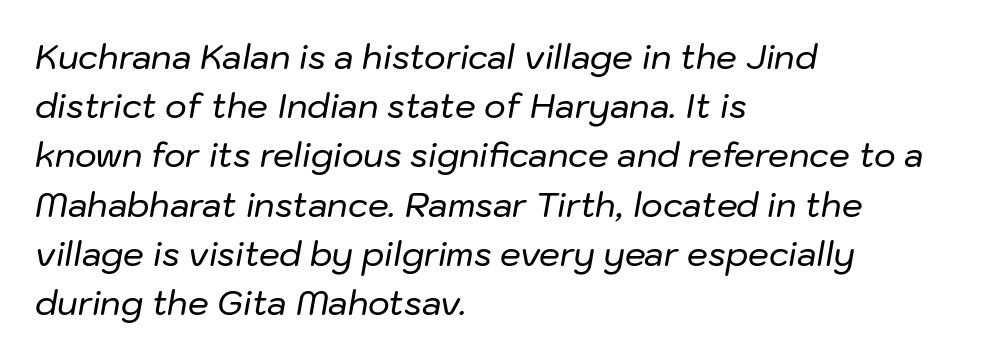
The image shows 33 px text type, italic (leaning right); set left-aligned, normal line spacing (1.49x), normal letter spacing, not underlined; low stroke contrast and a medium x-height.
